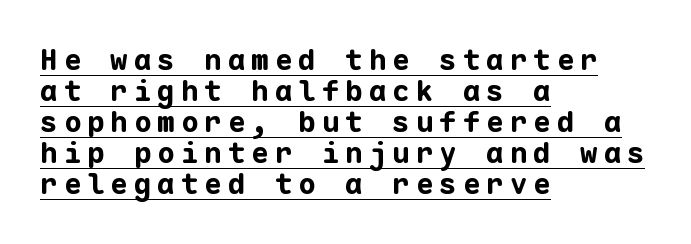
The characters display no serif detailing; their extremities are plain. Reading down the block, your eye returns to a fixed left position each line. Short note: letters widely spaced. Is there an underline? Yes — a line sits under the letters. You could count columns in this text — the font is strictly monospaced.
